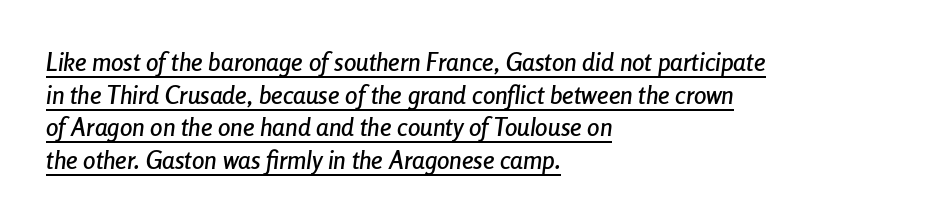
Q: Is the text italic (slanted)? A: Yes, it leans right by about 8 degrees.
Q: Is the text underlined? A: Yes.
Q: How is the paragraph aligned? A: Left-aligned.
Q: Is the spacing between letters normal or unusually wide? A: Normal.
Q: Is the spacing between lines tight, normal or loose? A: Normal.
